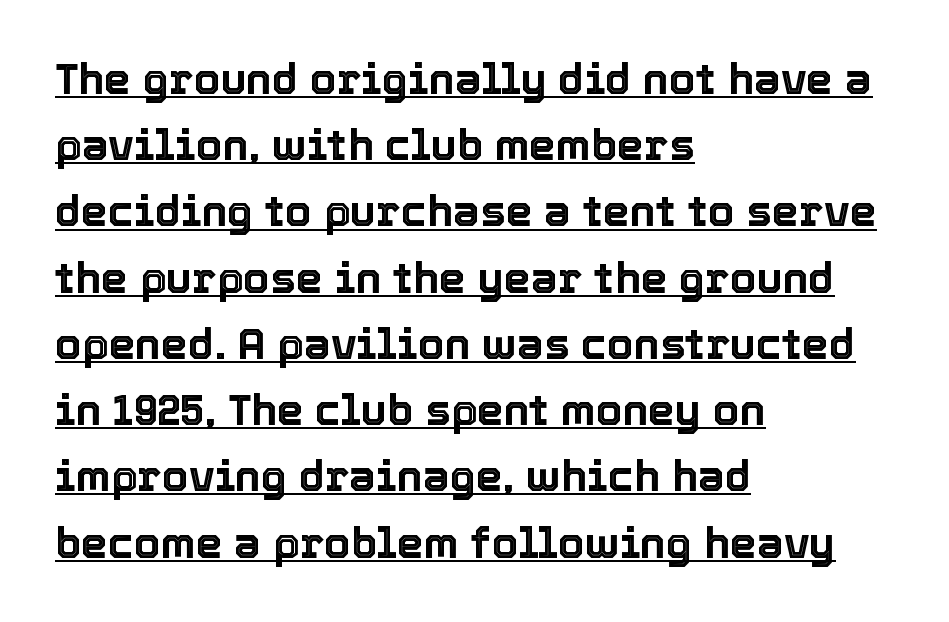
{"italic": "no", "width": "normal", "x_height": "medium", "monospaced": "no", "underline": "yes", "align": "left", "line_spacing": "normal", "line_spacing_ratio": 1.54, "letter_spacing": "normal", "letter_spacing_em": 0.0, "glyph_px": 43}
